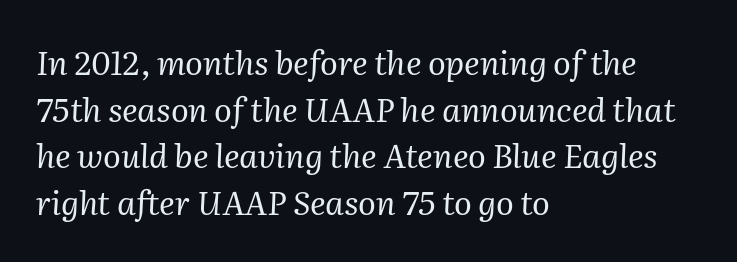
{"serif": "yes", "italic": "yes", "lean": "right", "slant_degrees": 2, "bold": "no", "weight": "regular", "width": "normal", "stroke_contrast": "medium", "x_height": "medium", "monospaced": "no", "underline": "no", "align": "left", "line_spacing": "normal", "line_spacing_ratio": 1.41, "letter_spacing": "normal", "letter_spacing_em": 0.0, "glyph_px": 33}
